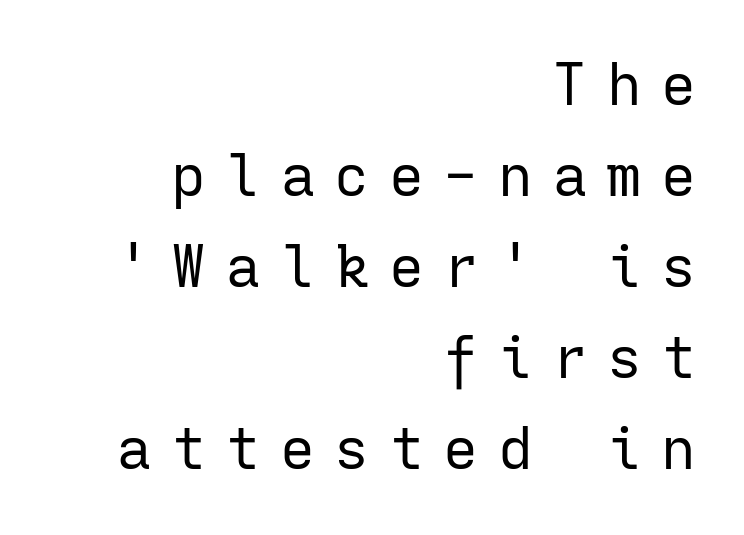
Q: Is the text bold? A: No.
Q: Is the text italic (slanted)? A: No, it is upright.
Q: Is the typeface a serif or a sans-serif typeface? A: Sans-serif.
Q: Is the text underlined? A: No.
Q: How is the paragraph aligned? A: Right-aligned.
Q: Is the spacing between letters normal or unusually wide? A: Unusually wide.
Q: Is the spacing between lines tight, normal or loose? A: Normal.
Q: Width (condensed, normal, or wide)? A: Normal.
Q: Stroke contrast? A: Low.
Q: x-height? A: Medium.
Q: Monospaced? A: Yes.
